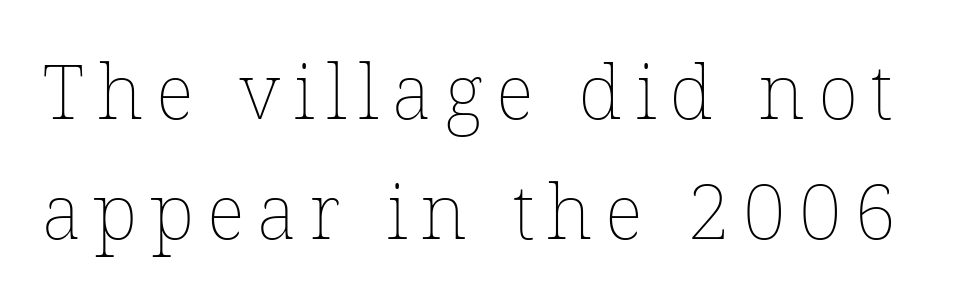
Q: Is the text bold? A: No.
Q: Is the text italic (slanted)? A: No, it is upright.
Q: Is the text underlined? A: No.
Q: Is the spacing between lines tight, normal or loose? A: Normal.
Q: Width (condensed, normal, or wide)? A: Normal.
Q: Stroke contrast? A: Low.
Q: x-height? A: Medium.
Q: Monospaced? A: No.
